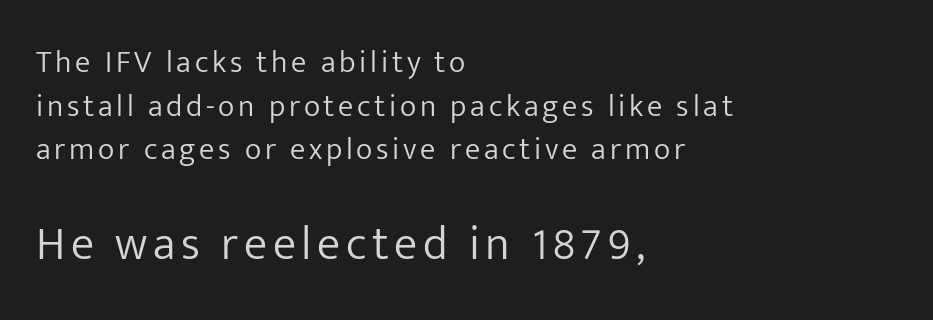
Q: Is the text bold? A: No.
Q: Is the text italic (slanted)? A: No, it is upright.
Q: Is the typeface a serif or a sans-serif typeface? A: Sans-serif.
Q: Is the text underlined? A: No.
Q: How is the paragraph aligned? A: Left-aligned.
Q: Is the spacing between lines tight, normal or loose? A: Normal.
Q: Which block of text is set in a larger size, the first (top) or the second (bottom)? A: The second (bottom) one.
Q: Width (condensed, normal, or wide)? A: Normal.
Q: Stroke contrast? A: Low.
Q: x-height? A: Medium.
Q: Monospaced? A: No.
